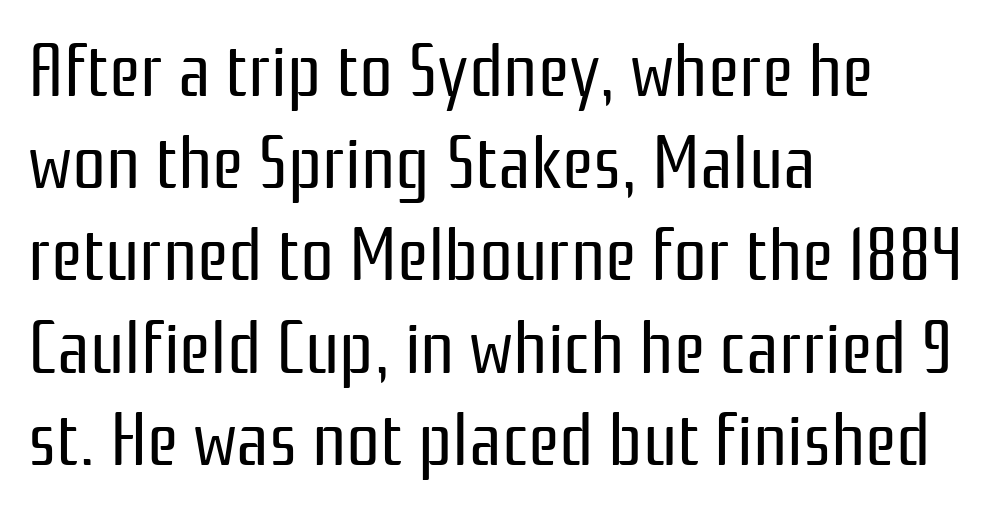
Q: Is the text bold? A: No.
Q: Is the text italic (slanted)? A: No, it is upright.
Q: Is the typeface a serif or a sans-serif typeface? A: Sans-serif.
Q: Is the text underlined? A: No.
Q: How is the paragraph aligned? A: Left-aligned.
Q: Is the spacing between letters normal or unusually wide? A: Normal.
Q: Width (condensed, normal, or wide)? A: Condensed.
Q: Stroke contrast? A: Low.
Q: x-height? A: Medium.
Q: Monospaced? A: No.
